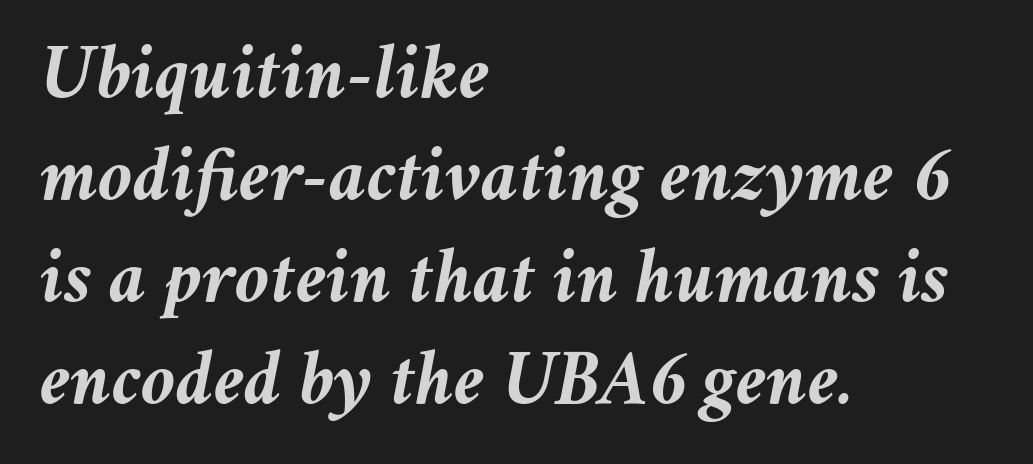
Q: Is the text bold? A: Yes.
Q: Is the text italic (slanted)? A: Yes, it leans right by about 11 degrees.
Q: Is the text underlined? A: No.
Q: How is the paragraph aligned? A: Left-aligned.
Q: Is the spacing between letters normal or unusually wide? A: Normal.
Q: Is the spacing between lines tight, normal or loose? A: Normal.
Q: Width (condensed, normal, or wide)? A: Normal.
Q: Stroke contrast? A: Medium.
Q: x-height? A: Medium.
Q: Monospaced? A: No.
